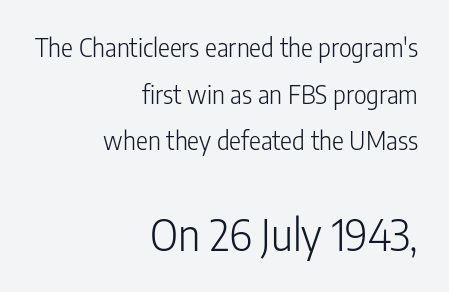
The image shows 43 px light, condensed sans-serif type, upright; set right-aligned, line spacing 1.87x, normal letter spacing, not underlined; the second (bottom) block is 1.72x larger; low stroke contrast and a medium x-height.
